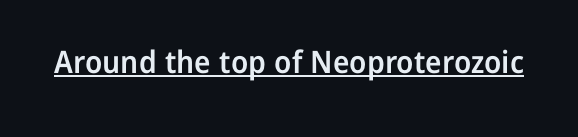
Q: Is the text bold? A: Semi-bold.
Q: Is the text italic (slanted)? A: No, it is upright.
Q: Is the typeface a serif or a sans-serif typeface? A: Sans-serif.
Q: Is the text underlined? A: Yes.
Q: Is the spacing between letters normal or unusually wide? A: Normal.
Q: Width (condensed, normal, or wide)? A: Normal.
Q: Stroke contrast? A: Low.
Q: x-height? A: Medium.
Q: Monospaced? A: No.
